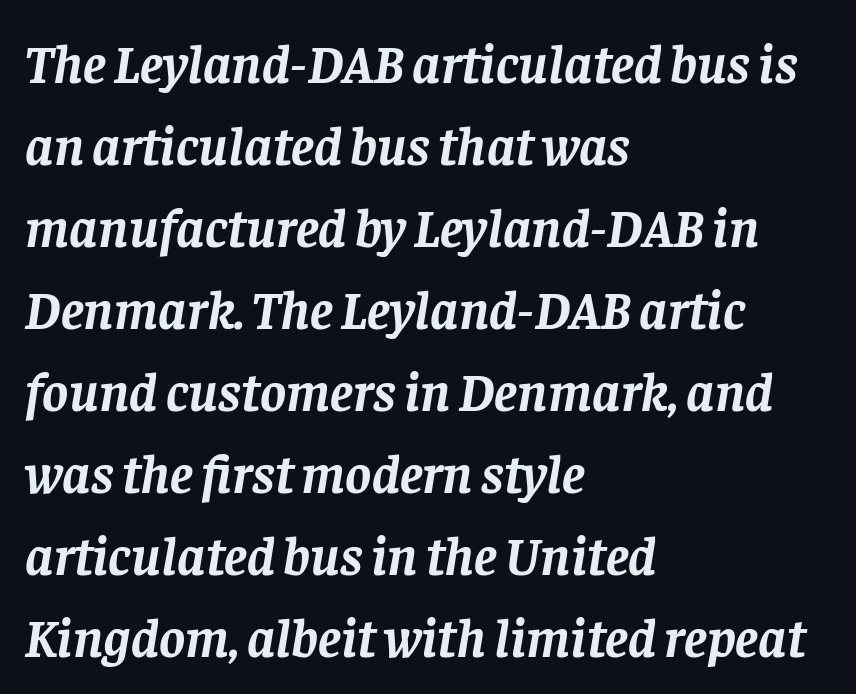
Q: Is the text bold? A: Yes.
Q: Is the text italic (slanted)? A: Yes, it leans right by about 8 degrees.
Q: Is the typeface a serif or a sans-serif typeface? A: Serif.
Q: Is the text underlined? A: No.
Q: How is the paragraph aligned? A: Left-aligned.
Q: Is the spacing between letters normal or unusually wide? A: Normal.
Q: Is the spacing between lines tight, normal or loose? A: Normal.
Q: Width (condensed, normal, or wide)? A: Normal.
Q: Stroke contrast? A: Low.
Q: x-height? A: Large.
Q: Monospaced? A: No.
